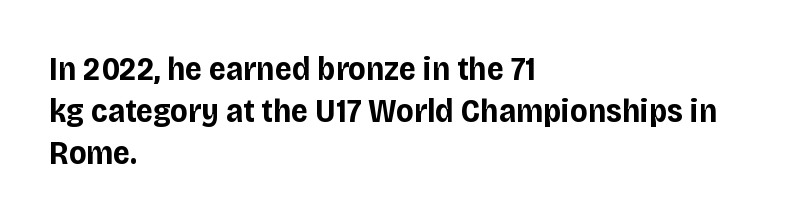
Heavy-handed strokes throughout: this text is bold. When letters stand straight like this, we call the style roman or upright. Look at the bottom of the vertical strokes: they stop flat, with no serifs. Spacing verdict: proportional, widths tailored to each character. This rendering features lettering with no underline.
